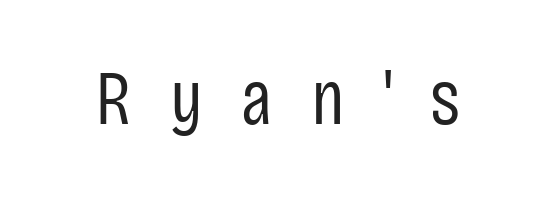
Character widths vary here, with narrow letters taking less room than wide ones. Does extra space separate the letters? Yes, quite a lot of it. What kind of face is this? One without serifs — a sans. Unbolded letterforms with no extra heft. Rule under the text: the space is simply empty.
